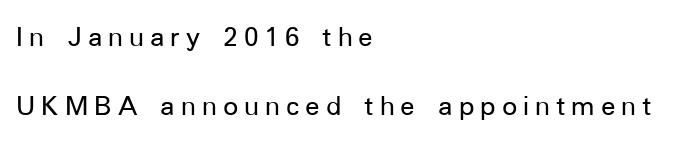
Is this a fixed-width face? No — the glyphs have proportional, varying widths. Check where the strokes stop: nothing finishes them off — pure sans. The typesetter chose a ragged-right arrangement here. The space directly below the letters is spotless. Glyph-to-glyph distance is far greater than everyday printed text. One glance says open: line gaps are wider than usual.
